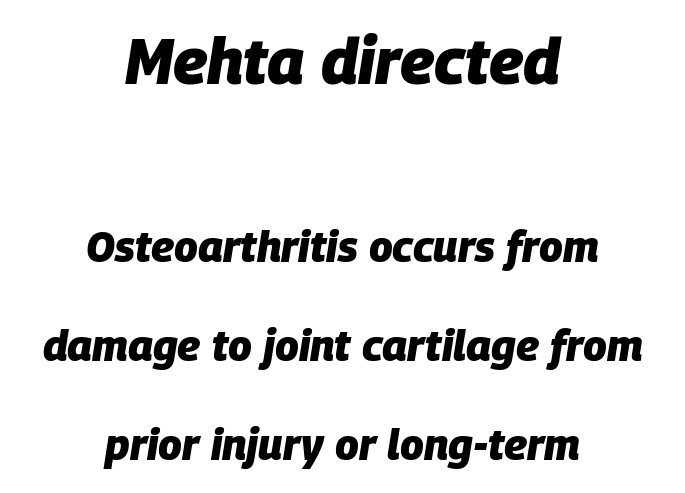
Where is the straight margin? There isn't one; the lines are centered. How are the letters spaced? Ordinarily, with no added tracking. The strip under each line holds only bare page. Think of a printed novel: that variable character pitch is what you see here. The letters in the upper block stand taller than those in the block below.
